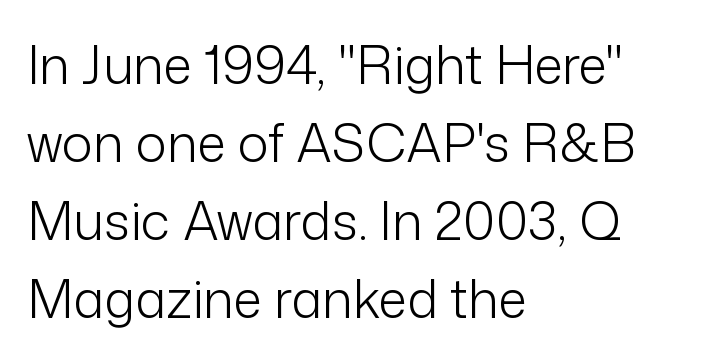
These glyphs show unthickened strokes, regular width or finer. This sample uses an upright cut, with every glyph sitting square on the baseline. Here the glyphs are tracked normally, forming tight word shapes. Do the characters align in a grid? No, the font is proportional. No feet cap the strokes, marking this as sans-serif type.
